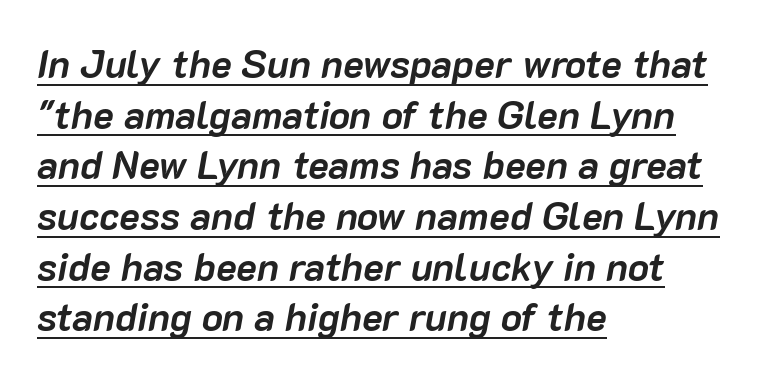
Q: Is the text bold? A: Yes.
Q: Is the text italic (slanted)? A: Yes, it leans right by about 10 degrees.
Q: Is the text underlined? A: Yes.
Q: How is the paragraph aligned? A: Left-aligned.
Q: Is the spacing between letters normal or unusually wide? A: Normal.
Q: Is the spacing between lines tight, normal or loose? A: Normal.
Q: Width (condensed, normal, or wide)? A: Normal.
Q: Stroke contrast? A: Low.
Q: x-height? A: Medium.
Q: Monospaced? A: No.
